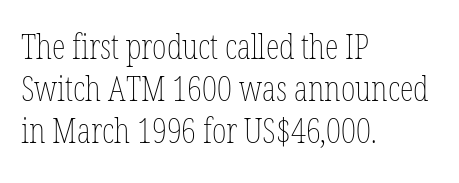
{"italic": "no", "bold": "no", "weight": "thin", "width": "condensed", "stroke_contrast": "low", "x_height": "medium", "monospaced": "no", "underline": "no", "align": "left", "line_spacing_ratio": 1.2, "letter_spacing": "normal", "letter_spacing_em": 0.0, "glyph_px": 35}
